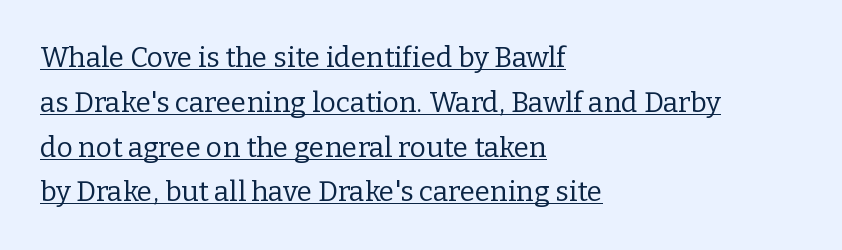
Yep, those are serifs on the letters. Vertically, the passage feels balanced, rows spaced as you'd expect. The rendering uses natural spacing where letterforms have individual widths. Does the lettering tilt? It doesn't — this is upright. The rendered words wear a rule along their underside.
